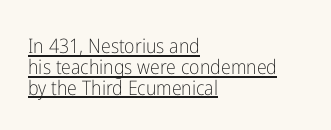
{"italic": "no", "bold": "no", "underline": "yes", "align": "left", "line_spacing": "tight", "line_spacing_ratio": 1.04, "letter_spacing": "normal", "letter_spacing_em": 0.0, "glyph_px": 20}
